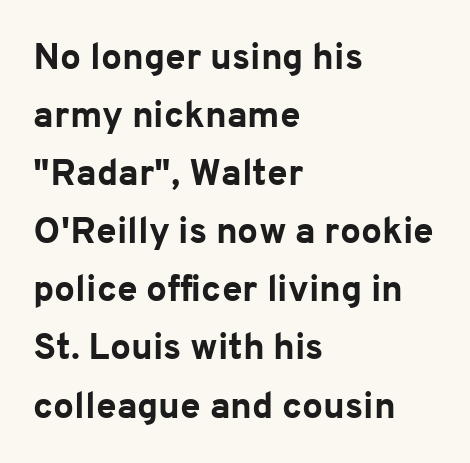
The space directly below the letters is spotless. Regarding leading, the lines here are spaced in the standard way. The passage is arranged the way most books set body copy — flush left. Do the characters align in a grid? No, the font is proportional. Every stem runs plumb, perpendicular to the baseline.
